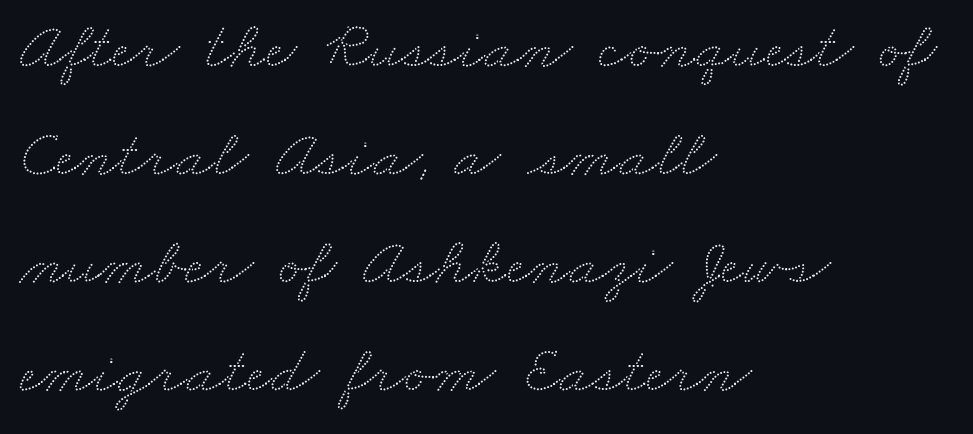
The text block is weighted toward the left margin, trailing off unevenly rightward. The words here are not underlined. Default kerning and tracking; the words read as compact shapes. Think of a printed novel: that variable character pitch is what you see here. This sample keeps an unexceptional amount of space between lines.
